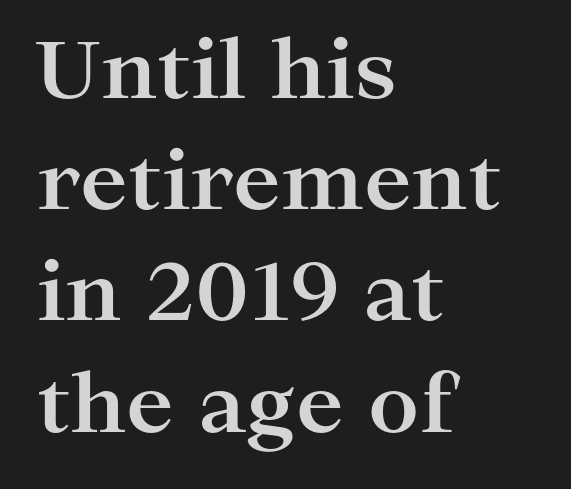
{"serif": "yes", "italic": "no", "bold": "yes", "weight": "bold", "width": "wide", "stroke_contrast": "high", "x_height": "medium", "monospaced": "no", "underline": "no", "align": "left", "line_spacing": "normal", "line_spacing_ratio": 1.39, "letter_spacing": "normal", "letter_spacing_em": 0.0, "glyph_px": 80}
